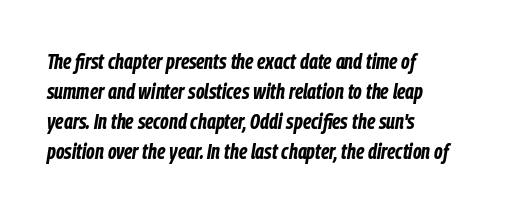
The characters look thick and weighty, a clear bold. The gap between lines stays unmarked. The rag falls on the right side of this text block. Is the letter spacing exaggerated? No — it looks like the ordinary default. This sample keeps an unexceptional amount of space between lines.
